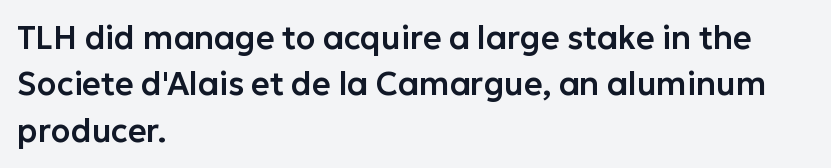
{"serif": "no", "italic": "no", "width": "normal", "stroke_contrast": "low", "x_height": "medium", "monospaced": "no", "underline": "no", "align": "left", "line_spacing": "normal", "line_spacing_ratio": 1.45, "letter_spacing": "normal", "letter_spacing_em": 0.0, "glyph_px": 32}
